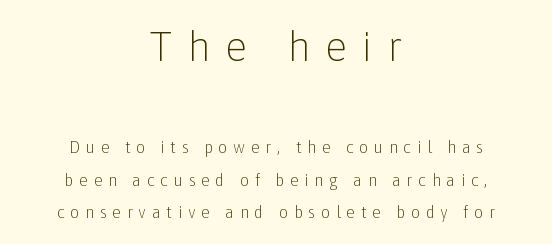
{"serif": "no", "italic": "no", "bold": "no", "weight": "light", "width": "normal", "stroke_contrast": "low", "x_height": "medium", "monospaced": "no", "underline": "no", "align": "center", "line_spacing": "loose", "line_spacing_ratio": 2.03, "letter_spacing": "wide", "letter_spacing_em": 0.36, "larger_block": "first", "size_ratio": 2.56, "glyph_px": 41}
